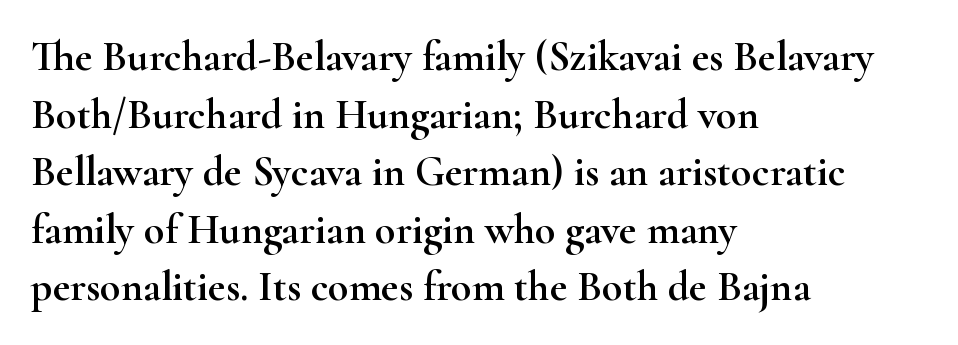
This sample keeps an unexceptional amount of space between lines. The text was rendered using a seriffed face with decorative stroke endings. A classic flush-left, rag-right setting is used for this passage. Check under the words: just untouched page.
